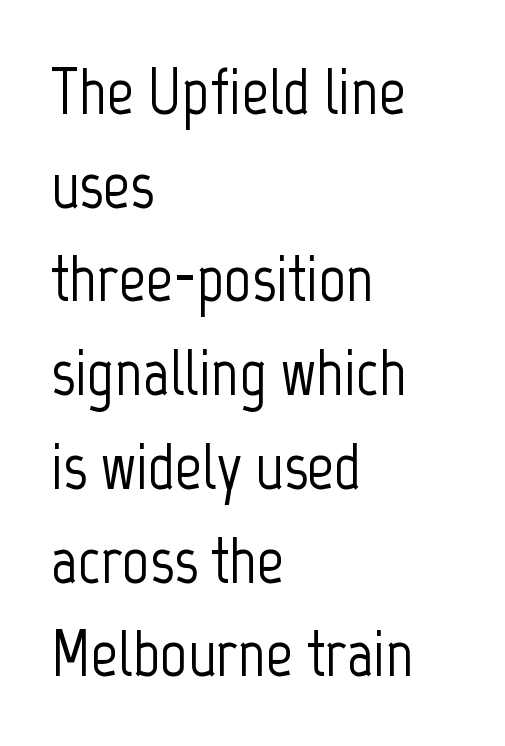
{"serif": "no", "italic": "no", "width": "condensed", "stroke_contrast": "low", "x_height": "medium", "monospaced": "no", "underline": "no", "align": "left", "line_spacing": "normal", "line_spacing_ratio": 1.42, "letter_spacing": "normal", "letter_spacing_em": 0.0, "glyph_px": 66}
